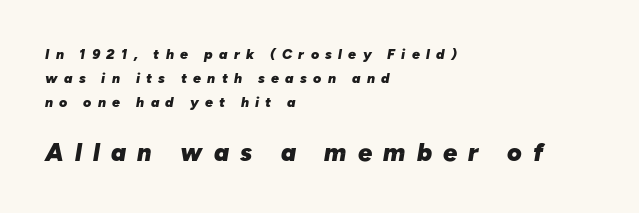
The image shows 25 px bold type, italic (leaning right); set left-aligned, line spacing 1.71x, unusually wide letter spacing (+0.45 em), not underlined; the second (bottom) block is 1.79x larger.
